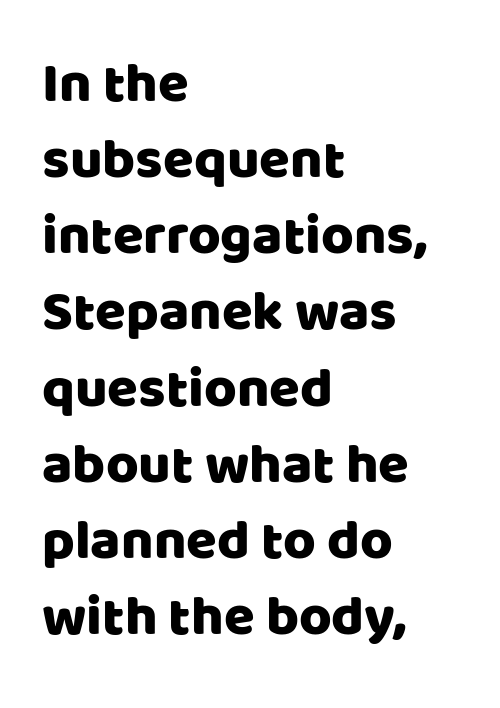
{"serif": "no", "italic": "no", "width": "normal", "stroke_contrast": "low", "x_height": "large", "monospaced": "no", "underline": "no", "align": "left", "line_spacing": "normal", "line_spacing_ratio": 1.36, "letter_spacing": "normal", "letter_spacing_em": 0.0, "glyph_px": 56}
